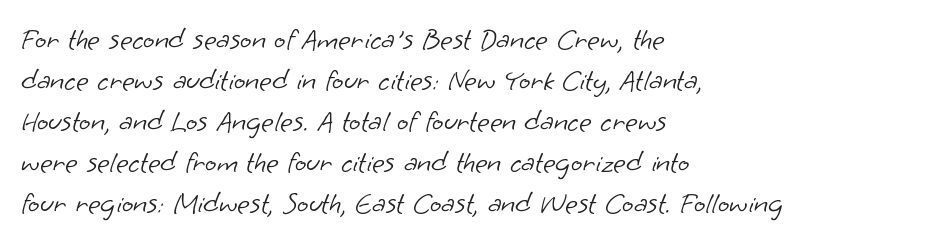
Q: Is the text bold? A: No.
Q: Is the typeface a serif or a sans-serif typeface? A: Sans-serif.
Q: Is the text underlined? A: No.
Q: How is the paragraph aligned? A: Left-aligned.
Q: Is the spacing between letters normal or unusually wide? A: Normal.
Q: Is the spacing between lines tight, normal or loose? A: Normal.
Q: Width (condensed, normal, or wide)? A: Normal.
Q: Stroke contrast? A: Low.
Q: x-height? A: Small.
Q: Monospaced? A: No.
